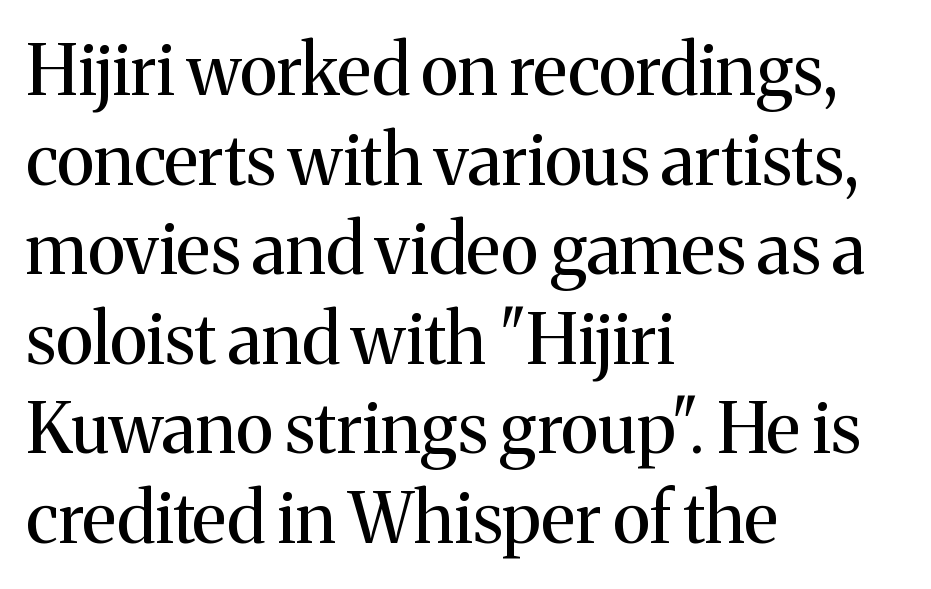
{"serif": "yes", "italic": "no", "bold": "no", "weight": "regular", "width": "normal", "stroke_contrast": "medium", "x_height": "medium", "monospaced": "no", "underline": "no", "align": "left", "line_spacing": "normal", "line_spacing_ratio": 1.28, "letter_spacing": "normal", "letter_spacing_em": 0.0, "glyph_px": 70}
